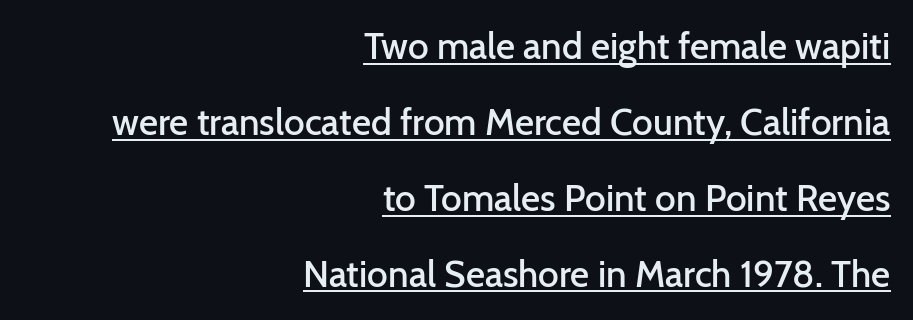
{"serif": "no", "italic": "no", "bold": "semi", "weight": "semibold", "width": "normal", "stroke_contrast": "low", "x_height": "medium", "monospaced": "no", "underline": "yes", "align": "right", "line_spacing": "loose", "line_spacing_ratio": 2.05, "letter_spacing": "normal", "letter_spacing_em": 0.0, "glyph_px": 37}
